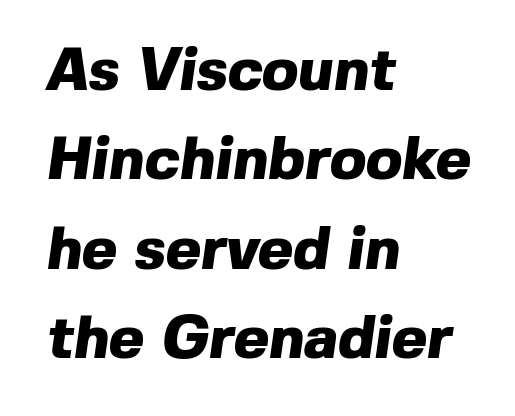
The image shows 60 px heavy sans-serif type; set left-aligned, normal line spacing (1.49x), normal letter spacing, not underlined; a medium x-height.
